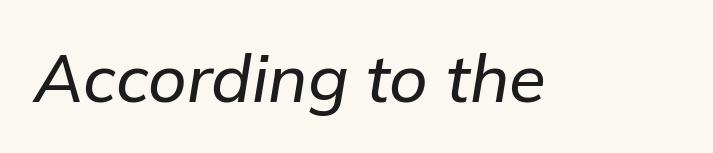
Looks like regular typesetting: each glyph gets only the width it needs. The type is set solid horizontally, with unmodified tracking. Just letters on the line, the space beneath them empty. Characters are canted at an angle relative to the baseline's perpendicular.
